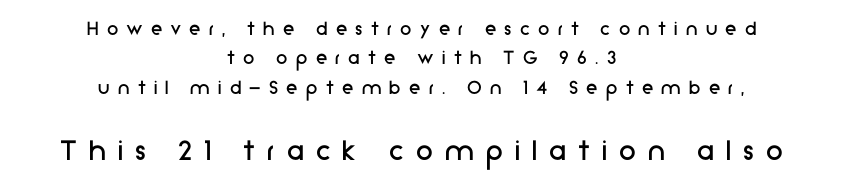
{"serif": "no", "italic": "no", "bold": "no", "weight": "regular", "width": "normal", "stroke_contrast": "low", "x_height": "medium", "monospaced": "no", "underline": "no", "align": "center", "line_spacing": "normal", "line_spacing_ratio": 1.28, "letter_spacing": "wide", "letter_spacing_em": 0.36, "larger_block": "second", "size_ratio": 1.48, "glyph_px": 34}
